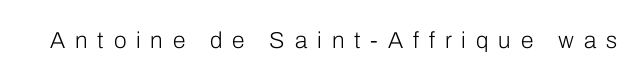
Each word looks stretched out because of the extra space between its letters. The lettering holds an erect, upright posture throughout. The typeface has the unassuming heft of standard copy or less. Honestly, there is no underline to notice here at all.
